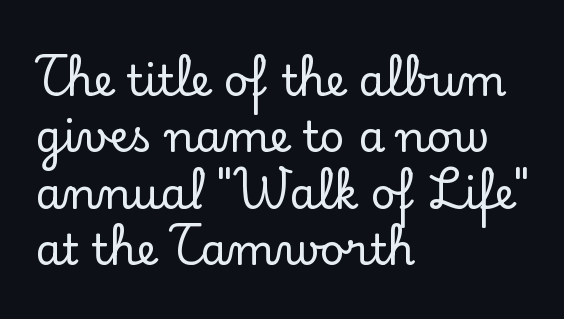
Q: Is the text italic (slanted)? A: No, it is upright.
Q: Is the typeface a serif or a sans-serif typeface? A: Serif.
Q: Is the text underlined? A: No.
Q: How is the paragraph aligned? A: Left-aligned.
Q: Is the spacing between letters normal or unusually wide? A: Normal.
Q: Is the spacing between lines tight, normal or loose? A: Normal.
Q: Width (condensed, normal, or wide)? A: Normal.
Q: Stroke contrast? A: Low.
Q: x-height? A: Small.
Q: Monospaced? A: No.
